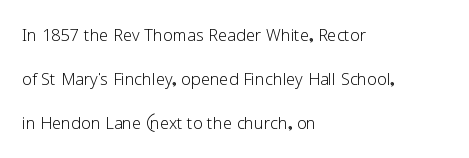
{"italic": "no", "bold": "no", "underline": "no", "align": "left", "line_spacing": "loose", "line_spacing_ratio": 2.01, "letter_spacing": "normal", "letter_spacing_em": 0.0, "glyph_px": 22}
